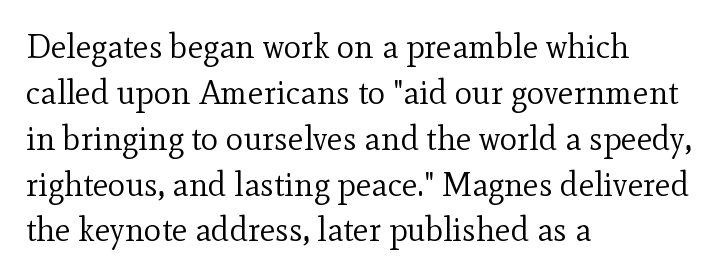
The lettering holds an erect, upright posture throughout. Think standard paragraph weight, or any step lighter than that. The glyphs are unaccompanied by any horizontal stroke below them. Spacing verdict: proportional, widths tailored to each character.
